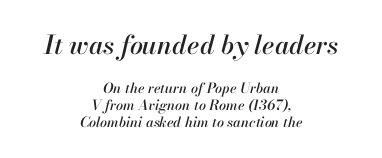
{"italic": "yes", "lean": "right", "slant_degrees": 13, "underline": "no", "align": "center", "line_spacing_ratio": 1.23, "letter_spacing": "normal", "letter_spacing_em": 0.0, "larger_block": "first", "size_ratio": 1.86, "glyph_px": 26}
